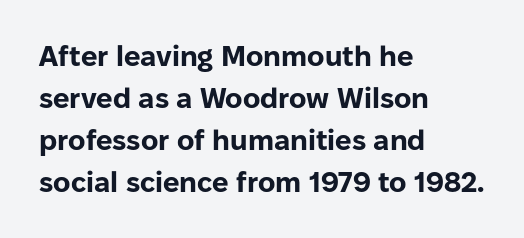
The image shows 29 px bold sans-serif type, upright; set left-aligned, normal line spacing (1.45x), normal letter spacing, not underlined; low stroke contrast and a medium x-height.
